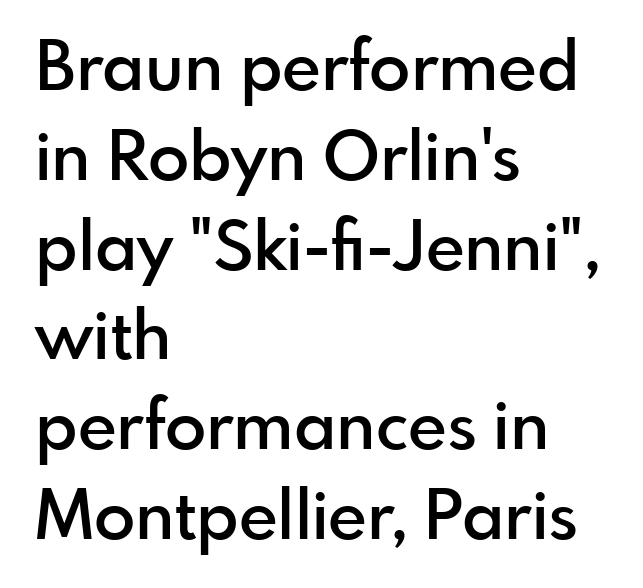
Q: Is the text bold? A: Semi-bold.
Q: Is the text italic (slanted)? A: No, it is upright.
Q: Is the typeface a serif or a sans-serif typeface? A: Sans-serif.
Q: Is the text underlined? A: No.
Q: How is the paragraph aligned? A: Left-aligned.
Q: Is the spacing between letters normal or unusually wide? A: Normal.
Q: Is the spacing between lines tight, normal or loose? A: Normal.
Q: Width (condensed, normal, or wide)? A: Normal.
Q: x-height? A: Small.
Q: Monospaced? A: No.
